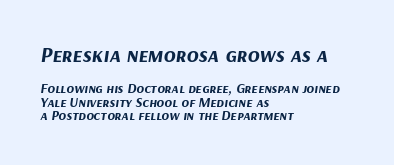
{"italic": "yes", "lean": "right", "slant_degrees": 9, "bold": "yes", "underline": "no", "align": "left", "line_spacing": "tight", "line_spacing_ratio": 0.97, "letter_spacing": "normal", "letter_spacing_em": 0.0, "larger_block": "first", "size_ratio": 1.57, "glyph_px": 22}
